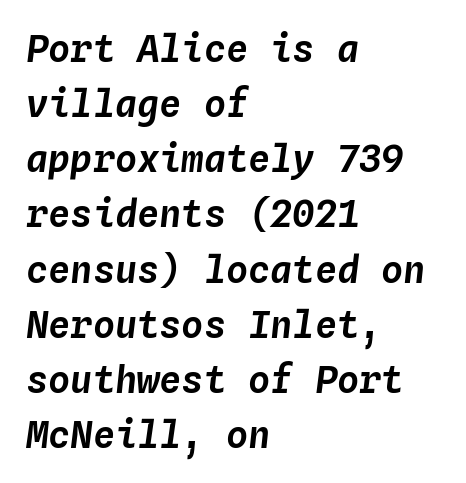
{"italic": "yes", "lean": "right", "slant_degrees": 4, "width": "normal", "stroke_contrast": "low", "x_height": "medium", "monospaced": "yes", "underline": "no", "align": "left", "line_spacing": "normal", "line_spacing_ratio": 1.49, "letter_spacing": "normal", "letter_spacing_em": 0.0, "glyph_px": 37}
